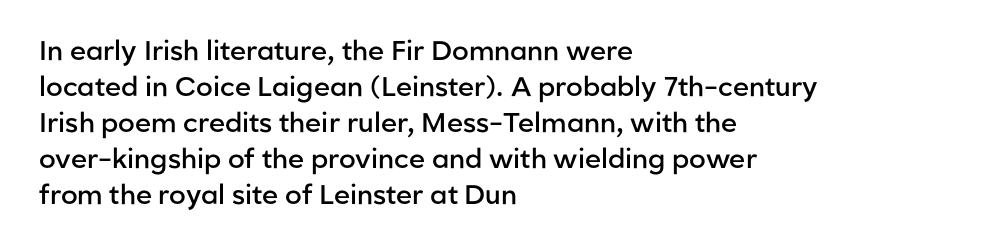
Does extra space separate the letters? No, they use regular spacing. Evenly set lines give the paragraph a standard silhouette. Nobody drew a line under any word here. Notice the strokes are somewhat thickened but not fully heavy: this is a semibold. Layout note: lines flush left.
